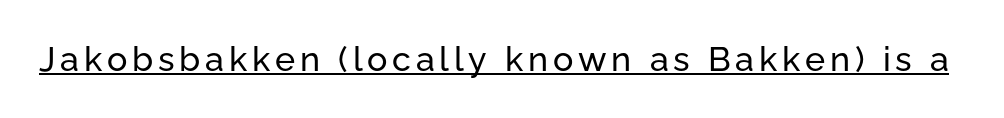
Typographically, this falls in the sans-serif category. Each letter keeps its own natural width here, so spacing adapts to shape. Does the lettering tilt? It doesn't — this is upright. Caption: lettering with a line underneath.
